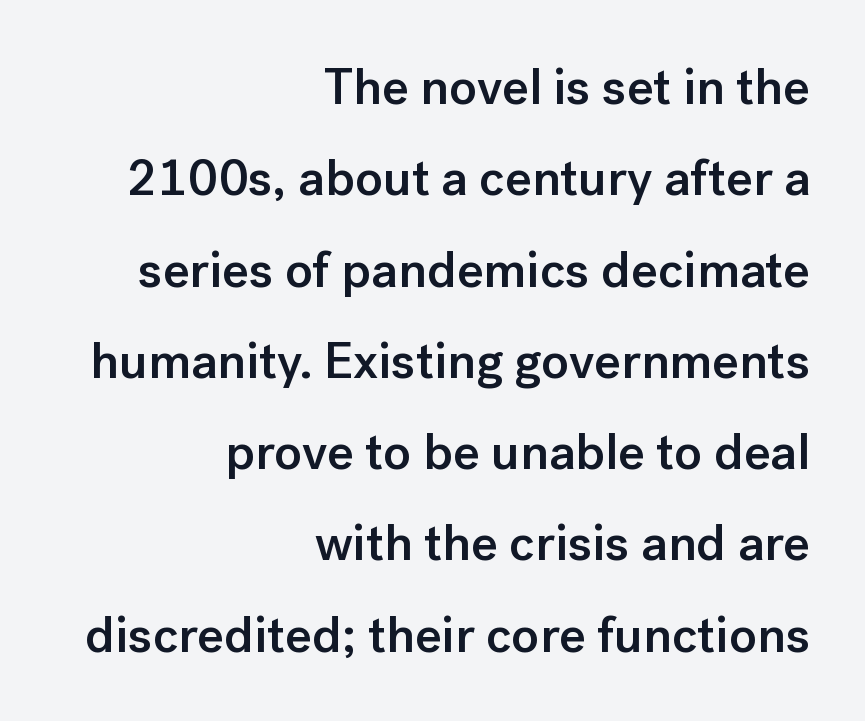
{"serif": "no", "italic": "no", "bold": "semi", "weight": "semibold", "width": "normal", "stroke_contrast": "low", "x_height": "medium", "monospaced": "no", "underline": "no", "align": "right", "line_spacing_ratio": 1.79, "letter_spacing": "normal", "letter_spacing_em": 0.0, "glyph_px": 51}
